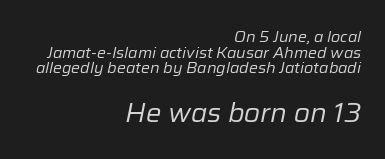
The image shows 26 px text type, italic (leaning right); set right-aligned, tight line spacing (1.05x), normal letter spacing, not underlined; the second (bottom) block is 1.73x larger.
